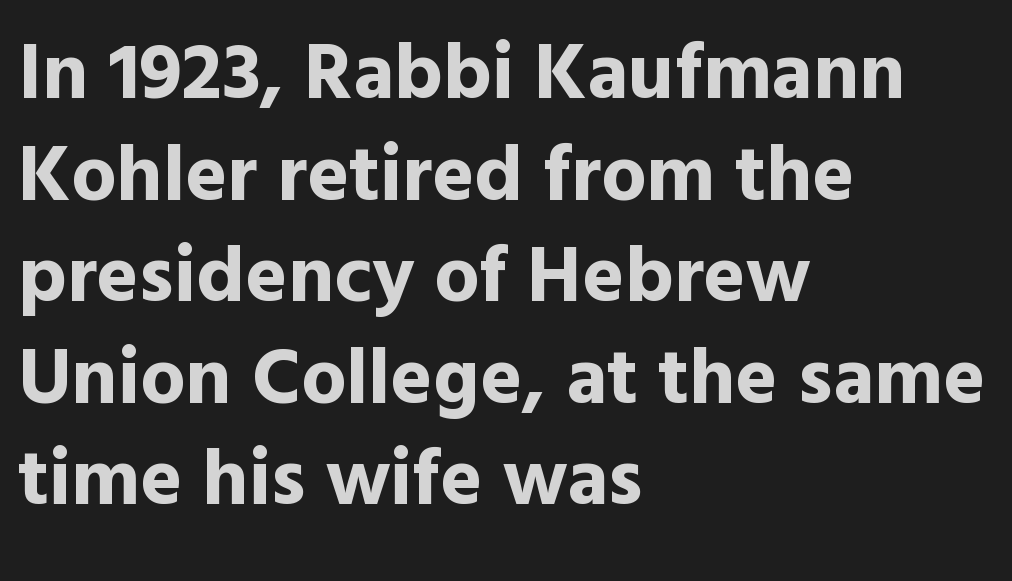
In terms of letterform style, serifs are entirely absent. The passage shown is not underscored anywhere. This sample has the flowing, uneven cadence of proportional lettering. The setting favours the left margin, as ordinary paragraphs usually do.
